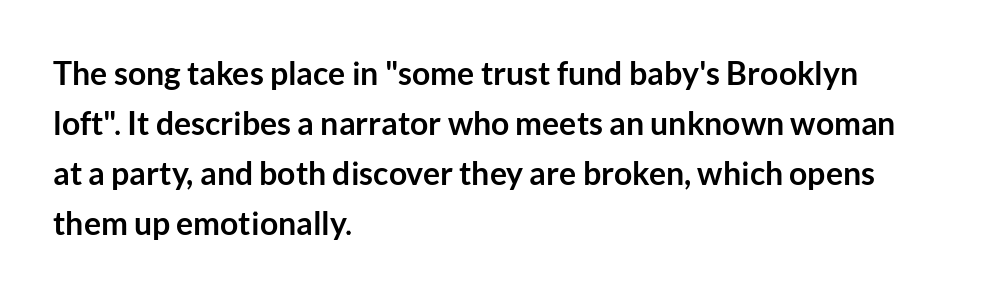
{"serif": "no", "italic": "no", "bold": "yes", "weight": "semibold", "width": "normal", "stroke_contrast": "low", "x_height": "medium", "monospaced": "no", "underline": "no", "align": "left", "line_spacing": "normal", "line_spacing_ratio": 1.56, "letter_spacing": "normal", "letter_spacing_em": 0.0, "glyph_px": 32}
